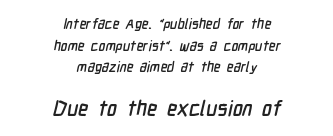
Caption: standard tracking, unaltered. Glance below the letters and you will spot only blank space. The lower block of text is set noticeably larger than the block above it. The setting favours the middle, as headings and verse often do. If you measured baseline to baseline, you'd find a middling distance.
